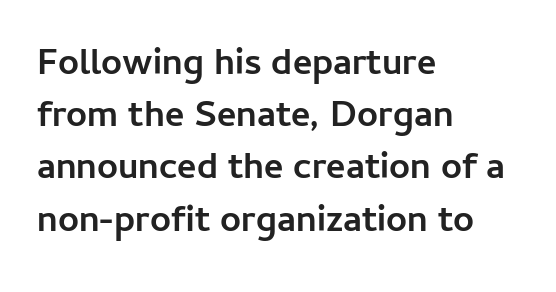
Q: Is the text bold? A: Yes.
Q: Is the text italic (slanted)? A: No, it is upright.
Q: Is the typeface a serif or a sans-serif typeface? A: Sans-serif.
Q: Is the text underlined? A: No.
Q: How is the paragraph aligned? A: Left-aligned.
Q: Is the spacing between letters normal or unusually wide? A: Normal.
Q: Is the spacing between lines tight, normal or loose? A: Normal.
Q: Width (condensed, normal, or wide)? A: Normal.
Q: Stroke contrast? A: Low.
Q: x-height? A: Medium.
Q: Monospaced? A: No.
